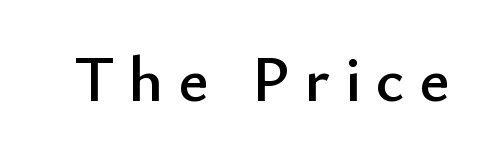
Q: Is the text italic (slanted)? A: No, it is upright.
Q: Is the typeface a serif or a sans-serif typeface? A: Sans-serif.
Q: Is the text underlined? A: No.
Q: Is the spacing between letters normal or unusually wide? A: Unusually wide.
Q: Width (condensed, normal, or wide)? A: Normal.
Q: Stroke contrast? A: Low.
Q: x-height? A: Small.
Q: Monospaced? A: No.
